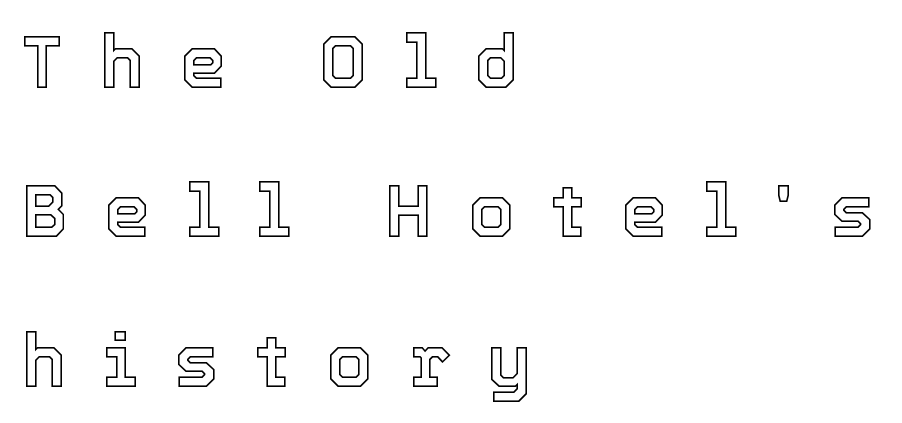
{"italic": "no", "width": "normal", "x_height": "medium", "monospaced": "no", "underline": "no", "align": "left", "line_spacing": "loose", "line_spacing_ratio": 2.02, "letter_spacing": "wide", "letter_spacing_em": 0.49, "glyph_px": 74}
